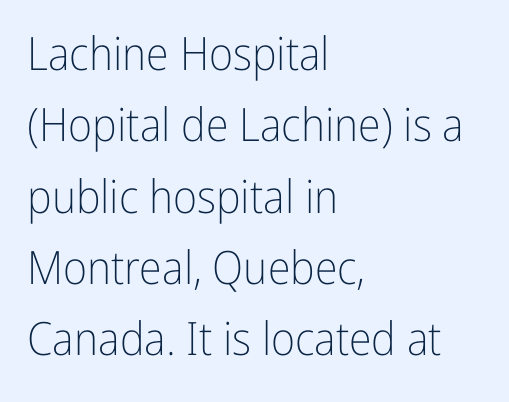
Each stroke keeps to a modest, everyday thickness or less. If you drew a ruler down the left edge, every line would touch it. Quick note: interline space is typical. Between one letter and the next there's only the usual sliver of space. Characters remain perfectly vertical along every line. The rendering uses natural spacing where letterforms have individual widths.
